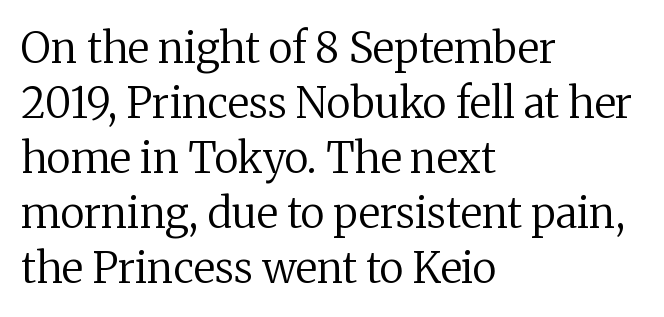
The image shows 42 px regular-weight serif type, upright; set left-aligned, normal line spacing (1.31x), normal letter spacing, not underlined; medium stroke contrast and a medium x-height.
